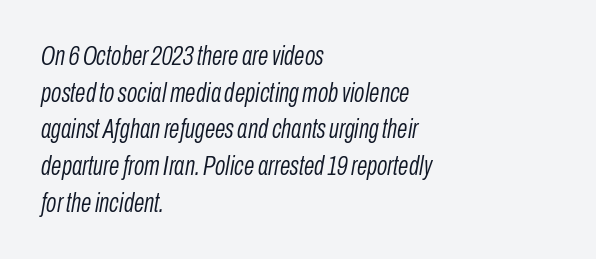
{"italic": "yes", "lean": "right", "slant_degrees": 10, "bold": "no", "underline": "no", "align": "left", "line_spacing": "normal", "line_spacing_ratio": 1.36, "letter_spacing": "normal", "letter_spacing_em": 0.0, "glyph_px": 27}
